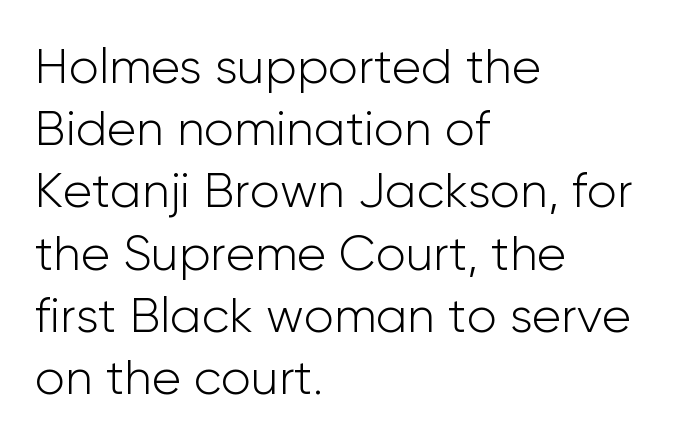
The image shows 49 px light sans-serif type, upright; set left-aligned, normal line spacing (1.27x), normal letter spacing, not underlined; low stroke contrast and a medium x-height.
